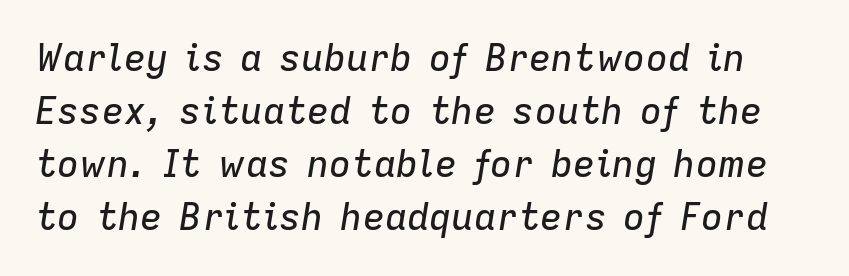
The image shows 37 px text type, italic (leaning right); set normal line spacing (1.43x), normal letter spacing, not underlined; low stroke contrast and a medium x-height.
